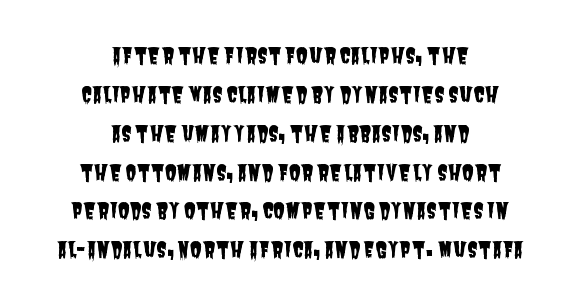
The image shows 21 px text type; set centered, line spacing 1.85x, normal letter spacing, not underlined.
